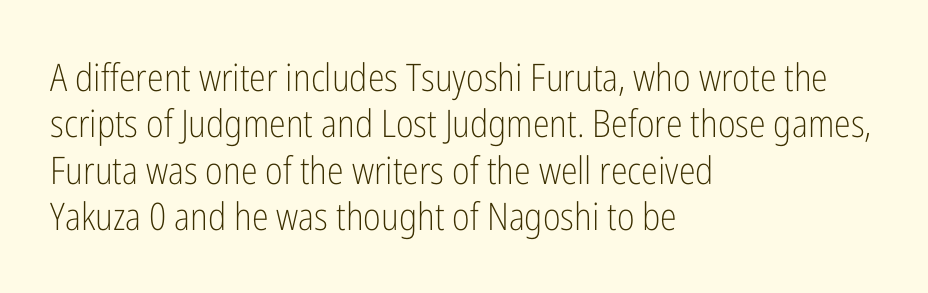
{"serif": "no", "italic": "no", "bold": "no", "weight": "light", "width": "condensed", "stroke_contrast": "low", "x_height": "medium", "monospaced": "no", "underline": "no", "align": "left", "line_spacing_ratio": 1.22, "letter_spacing": "normal", "letter_spacing_em": 0.0, "glyph_px": 38}
